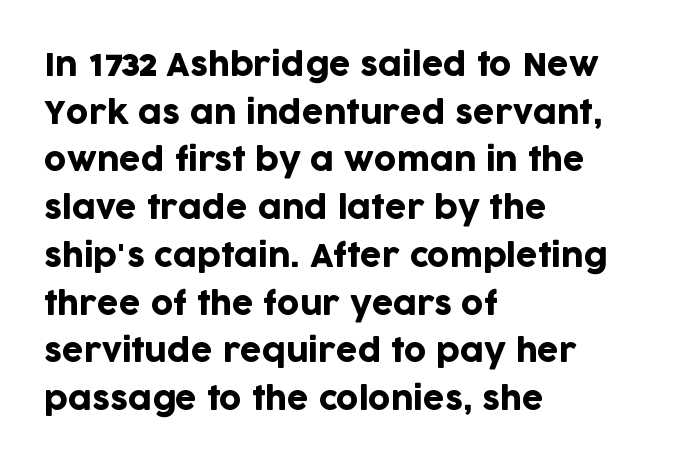
The type family on display is of the sans-serif kind. Inter-character spacing is left at the font's built-in metrics. The string is rendered with underlining switched off. The font's upright variant was chosen for this text.
